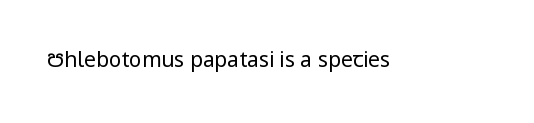
The passage shown is not underscored anywhere. The font's upright variant was chosen for this text. Stems here are at most as thick as an everyday book face. Observe the ordinary spacing: letters are neighbours, not strangers.
